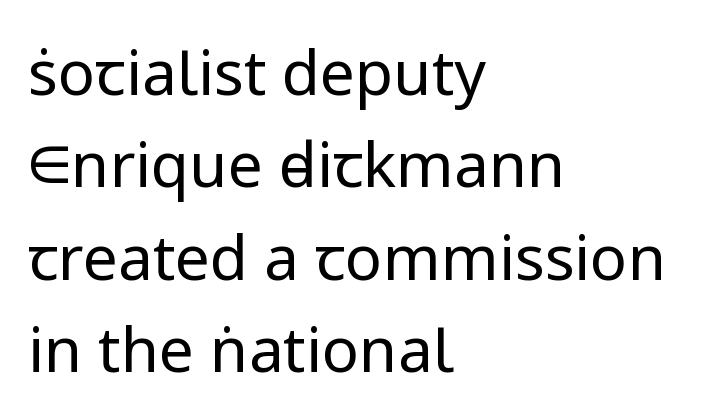
Each letter's strokes conclude bluntly, with no projecting serifs. The ragged edge is on the right, which tells us the setting is flush left. Look at the tracking — it's just the regular setting, nothing added. Does the lettering tilt? It doesn't — this is upright. Line spacing here is normal.
